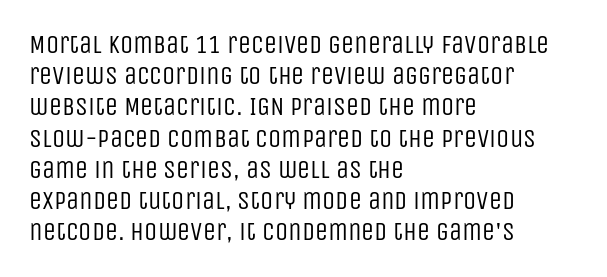
{"italic": "no", "bold": "no", "underline": "no", "align": "left", "line_spacing_ratio": 1.2, "letter_spacing": "normal", "letter_spacing_em": 0.0, "glyph_px": 26}
